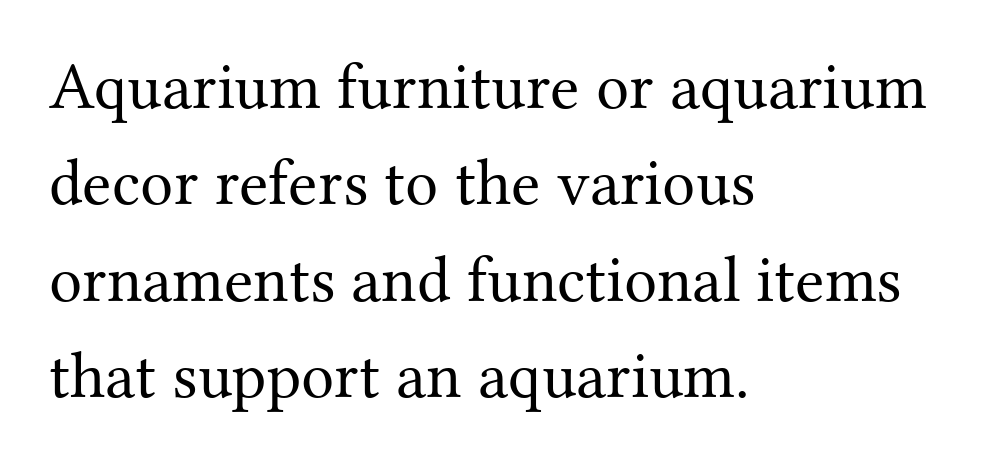
The designer left line spacing at the default. Words appear dense and cohesive because spacing is normal. Nobody drew a line under any word here. Do the characters align in a grid? No, the font is proportional.
